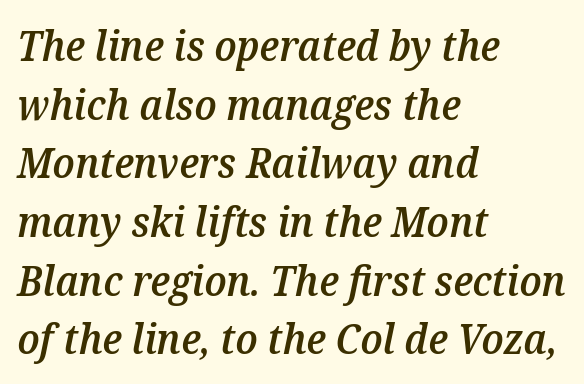
Q: Is the text bold? A: Semi-bold.
Q: Is the text italic (slanted)? A: Yes, it leans right by about 12 degrees.
Q: Is the text underlined? A: No.
Q: How is the paragraph aligned? A: Left-aligned.
Q: Is the spacing between letters normal or unusually wide? A: Normal.
Q: Is the spacing between lines tight, normal or loose? A: Normal.
Q: Width (condensed, normal, or wide)? A: Normal.
Q: Stroke contrast? A: Medium.
Q: x-height? A: Medium.
Q: Monospaced? A: No.
